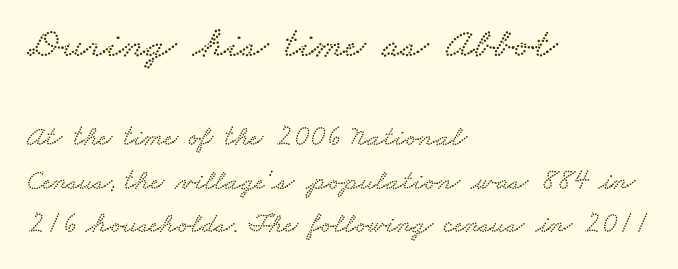
{"serif": "yes", "width": "wide", "stroke_contrast": "low", "x_height": "small", "monospaced": "no", "underline": "no", "align": "left", "line_spacing": "normal", "line_spacing_ratio": 1.49, "letter_spacing": "normal", "letter_spacing_em": 0.0, "larger_block": "first", "size_ratio": 1.48, "glyph_px": 43}
